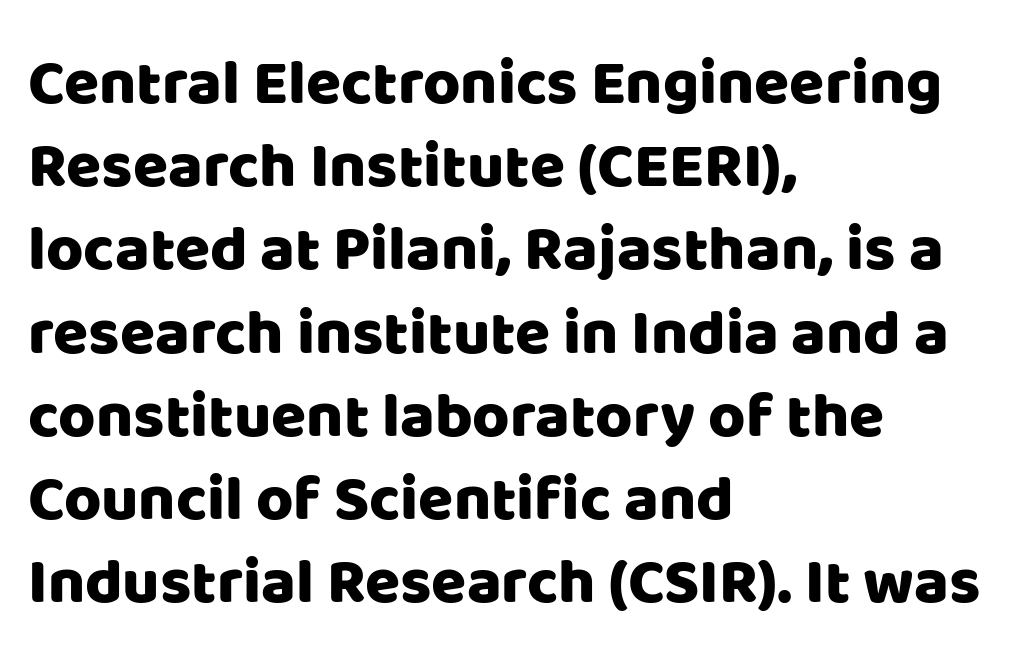
The image shows 64 px sans-serif type, upright; set left-aligned, normal line spacing (1.3x), normal letter spacing, not underlined; low stroke contrast and a large x-height.
